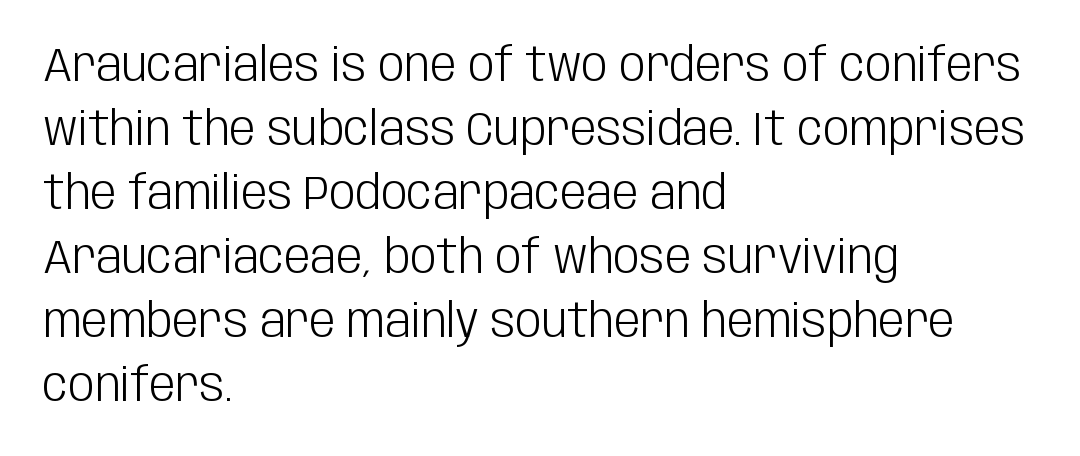
Q: Is the text bold? A: No.
Q: Is the text italic (slanted)? A: No, it is upright.
Q: Is the typeface a serif or a sans-serif typeface? A: Sans-serif.
Q: Is the text underlined? A: No.
Q: How is the paragraph aligned? A: Left-aligned.
Q: Is the spacing between letters normal or unusually wide? A: Normal.
Q: Is the spacing between lines tight, normal or loose? A: Normal.
Q: Width (condensed, normal, or wide)? A: Condensed.
Q: Stroke contrast? A: Low.
Q: x-height? A: Large.
Q: Monospaced? A: No.
